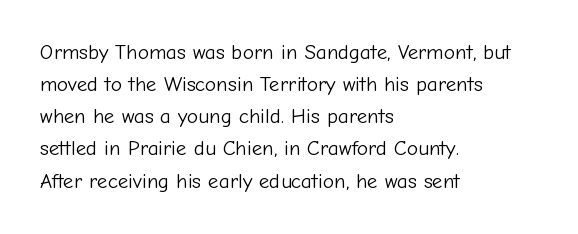
Q: Is the text bold? A: No.
Q: Is the text italic (slanted)? A: No, it is upright.
Q: Is the text underlined? A: No.
Q: How is the paragraph aligned? A: Left-aligned.
Q: Is the spacing between letters normal or unusually wide? A: Normal.
Q: Is the spacing between lines tight, normal or loose? A: Normal.
